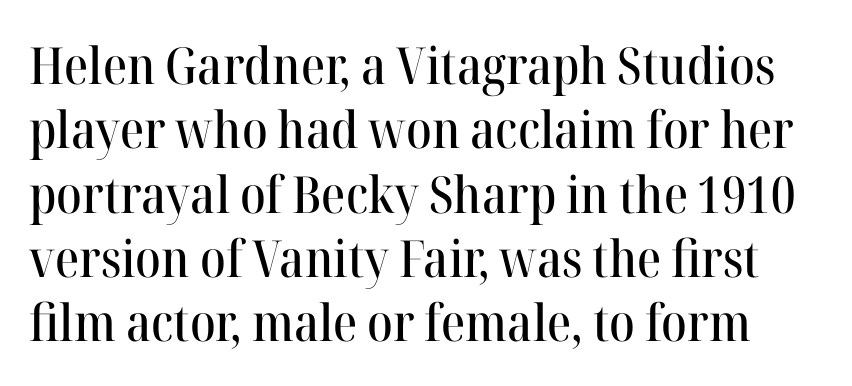
Every stem runs plumb, perpendicular to the baseline. Honestly, the letter spacing is just normal — you wouldn't notice it. Spacing verdict: proportional, widths tailored to each character. What kind of face is this? One with serifs. If you measured baseline to baseline, you'd find a middling distance.
